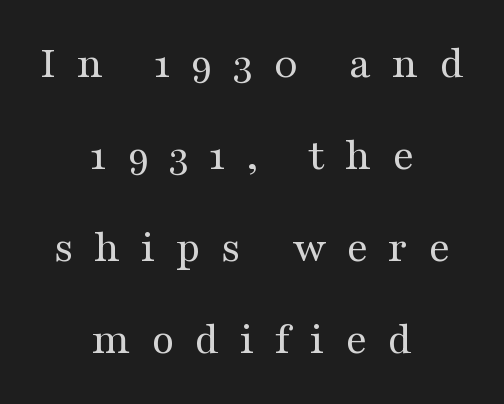
Q: Is the text bold? A: No.
Q: Is the text italic (slanted)? A: No, it is upright.
Q: Is the typeface a serif or a sans-serif typeface? A: Serif.
Q: Is the text underlined? A: No.
Q: How is the paragraph aligned? A: Centered.
Q: Is the spacing between letters normal or unusually wide? A: Unusually wide.
Q: Is the spacing between lines tight, normal or loose? A: Loose.
Q: Width (condensed, normal, or wide)? A: Wide.
Q: Stroke contrast? A: Medium.
Q: x-height? A: Medium.
Q: Monospaced? A: No.
